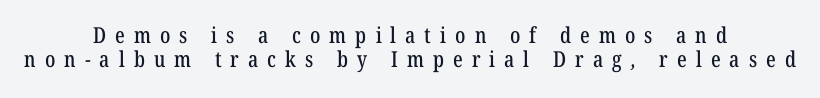
The image shows 22 px text type; set centered, tight line spacing (1.11x), unusually wide letter spacing (+0.41 em), not underlined.
